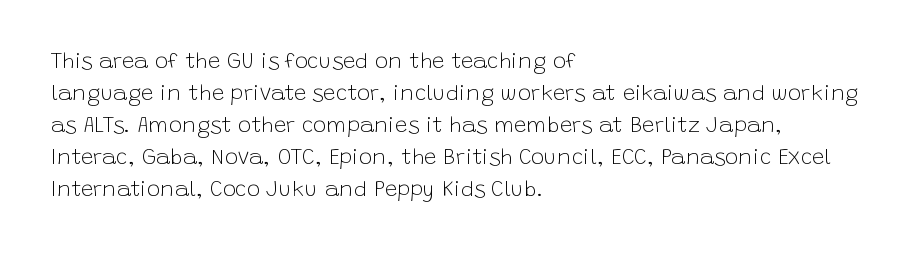
The image shows 22 px text type, upright; set left-aligned, normal line spacing (1.45x), normal letter spacing, not underlined.
